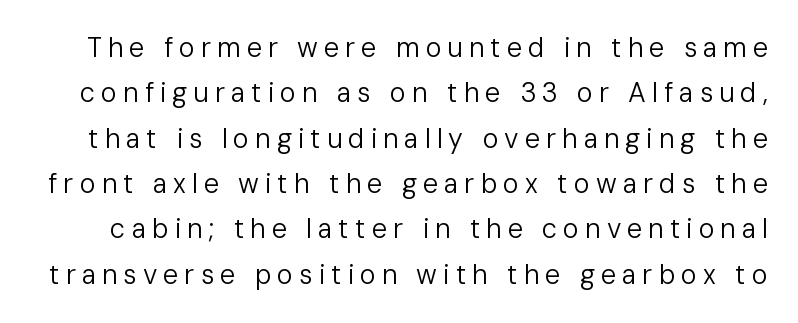
Q: Is the text bold? A: No.
Q: Is the text italic (slanted)? A: No, it is upright.
Q: Is the text underlined? A: No.
Q: Is the spacing between letters normal or unusually wide? A: Unusually wide.
Q: Is the spacing between lines tight, normal or loose? A: Normal.
